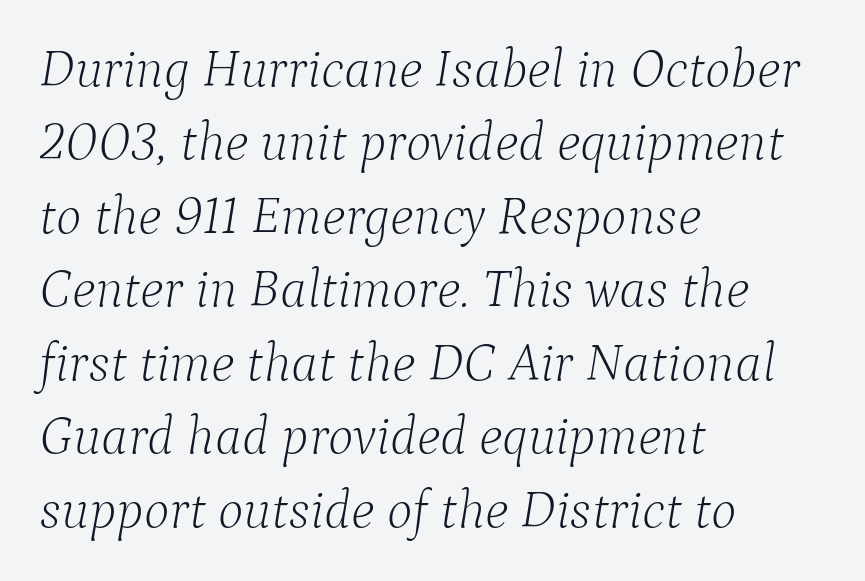
Q: Is the text bold? A: No.
Q: Is the text italic (slanted)? A: Yes, it leans right by about 9 degrees.
Q: Is the typeface a serif or a sans-serif typeface? A: Serif.
Q: Is the text underlined? A: No.
Q: How is the paragraph aligned? A: Left-aligned.
Q: Is the spacing between letters normal or unusually wide? A: Normal.
Q: Is the spacing between lines tight, normal or loose? A: Normal.
Q: Width (condensed, normal, or wide)? A: Normal.
Q: Stroke contrast? A: Low.
Q: x-height? A: Medium.
Q: Monospaced? A: No.
